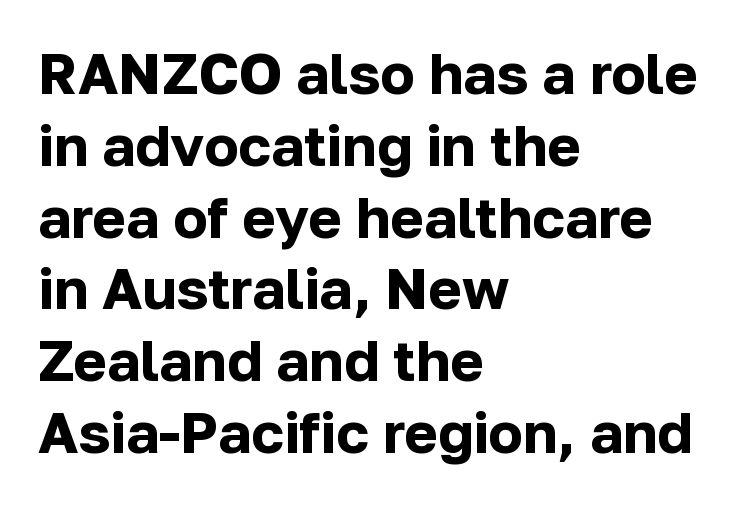
{"serif": "no", "italic": "no", "bold": "yes", "weight": "bold", "width": "normal", "stroke_contrast": "low", "x_height": "medium", "monospaced": "no", "underline": "no", "align": "left", "line_spacing": "normal", "line_spacing_ratio": 1.26, "letter_spacing": "normal", "letter_spacing_em": 0.0, "glyph_px": 57}
